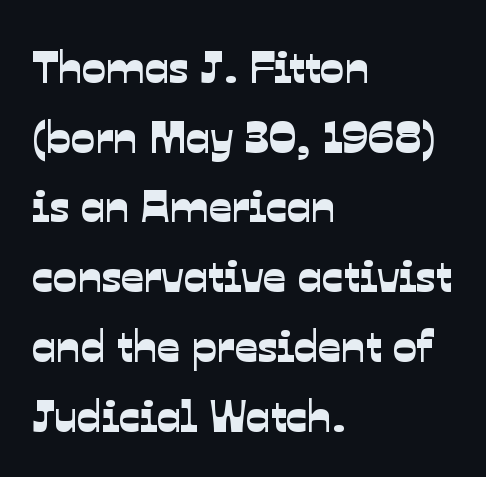
{"serif": "no", "width": "normal", "stroke_contrast": "low", "x_height": "medium", "monospaced": "no", "underline": "no", "align": "left", "line_spacing": "normal", "line_spacing_ratio": 1.55, "letter_spacing": "normal", "letter_spacing_em": 0.0, "glyph_px": 45}
